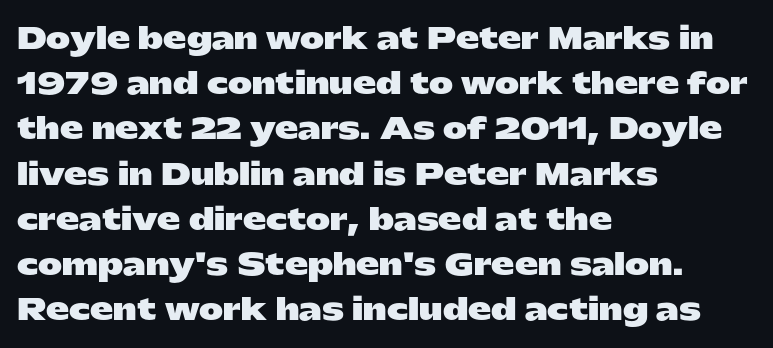
{"serif": "no", "italic": "no", "bold": "yes", "weight": "heavy", "width": "wide", "stroke_contrast": "low", "x_height": "medium", "monospaced": "no", "underline": "no", "align": "left", "line_spacing": "normal", "line_spacing_ratio": 1.56, "letter_spacing": "normal", "letter_spacing_em": 0.0, "glyph_px": 29}
